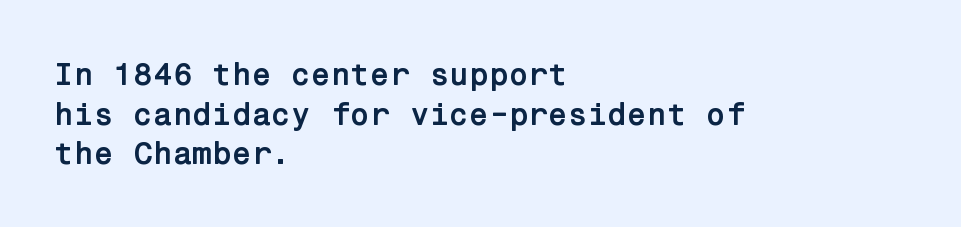
The image shows 32 px semibold sans-serif type, upright; set left-aligned, line spacing 1.24x, normal letter spacing, not underlined; low stroke contrast and a medium x-height.
